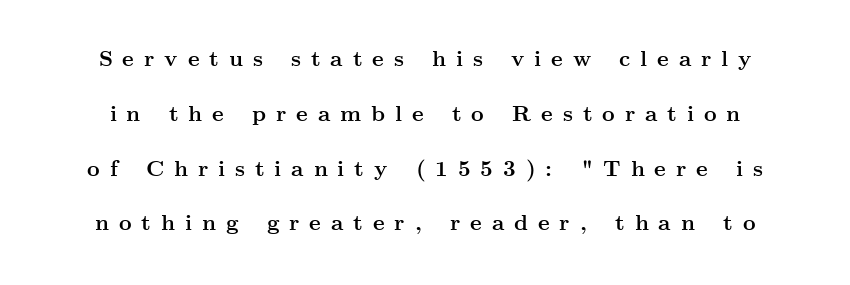
{"italic": "no", "bold": "yes", "underline": "no", "line_spacing": "loose", "line_spacing_ratio": 2.49, "letter_spacing": "wide", "letter_spacing_em": 0.45, "glyph_px": 22}
